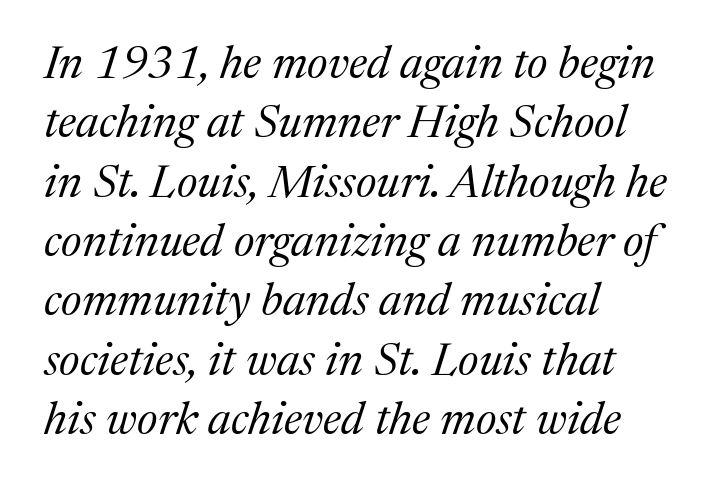
Italic? Definitely — the glyphs are oblique. Stroke mass is kept to a normal reading level or below. Honestly, the row spacing looks completely unremarkable. The letters carry serifs — small finishing strokes at the ends of their stems.
